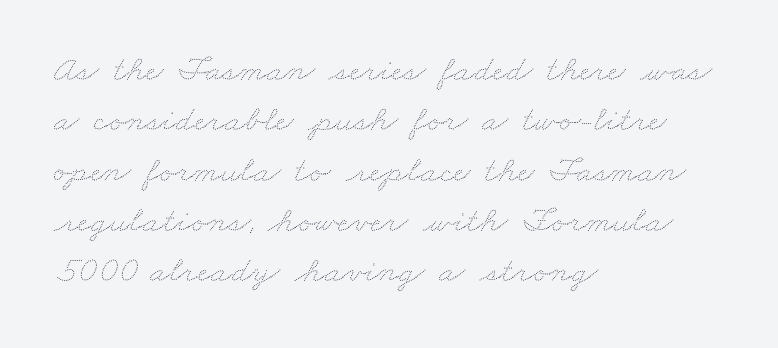
Alignment: flush left. Each row of text sits above clean, open space. The rendering uses natural spacing where letterforms have individual widths. Look at the tracking — it's just the regular setting, nothing added. Honestly, the row spacing looks completely unremarkable.
